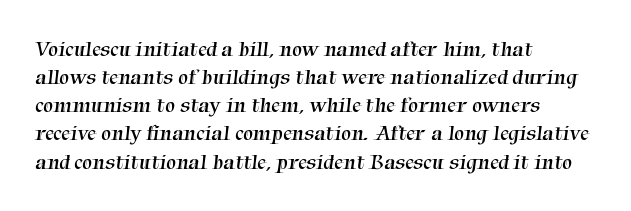
The strokes are not fattened; the text isn't bold. The rendering uses a moderate line-height, typical for paragraphs. The face used here is rendered with its standard letterfit. Type without underlining.
